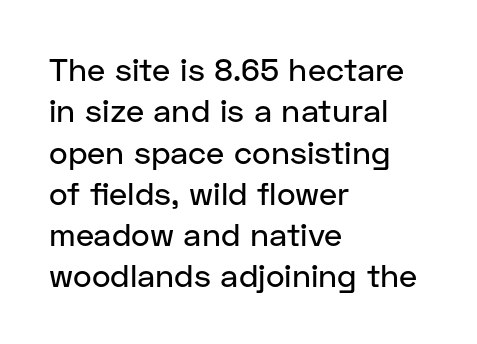
Q: Is the text italic (slanted)? A: No, it is upright.
Q: Is the typeface a serif or a sans-serif typeface? A: Sans-serif.
Q: Is the text underlined? A: No.
Q: How is the paragraph aligned? A: Left-aligned.
Q: Is the spacing between letters normal or unusually wide? A: Normal.
Q: Is the spacing between lines tight, normal or loose? A: Normal.
Q: Width (condensed, normal, or wide)? A: Normal.
Q: Stroke contrast? A: Low.
Q: x-height? A: Medium.
Q: Monospaced? A: No.
